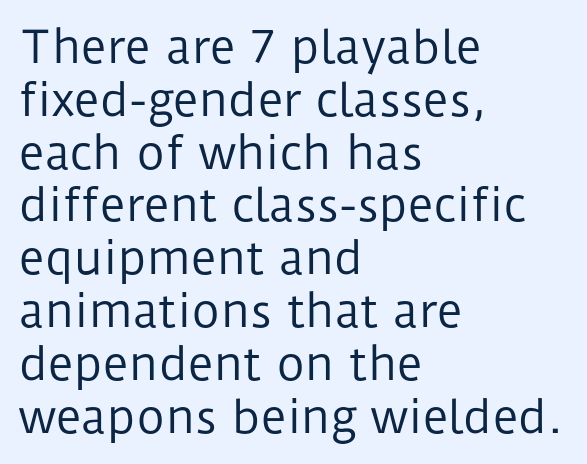
Q: Is the text bold? A: No.
Q: Is the text italic (slanted)? A: No, it is upright.
Q: Is the typeface a serif or a sans-serif typeface? A: Sans-serif.
Q: Is the text underlined? A: No.
Q: How is the paragraph aligned? A: Left-aligned.
Q: Is the spacing between letters normal or unusually wide? A: Normal.
Q: Width (condensed, normal, or wide)? A: Normal.
Q: Stroke contrast? A: Low.
Q: x-height? A: Medium.
Q: Monospaced? A: No.
